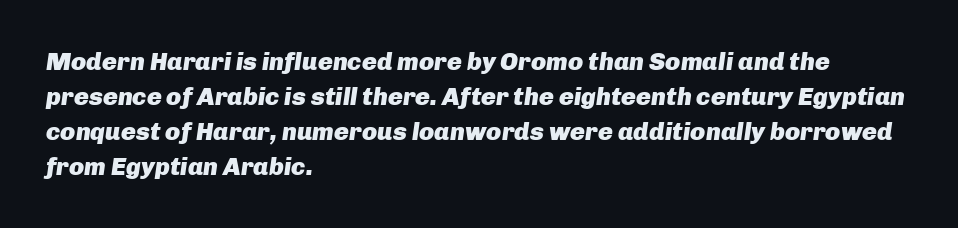
The image shows 25 px bold type, italic (leaning right); set left-aligned, normal line spacing (1.4x), normal letter spacing, not underlined.
